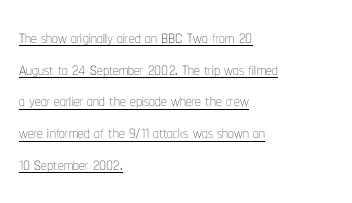
Compared with typical body copy, the letter spacing here is the same. The letterforms sit at book weight or below. If you drew a line through each stem, it would be perfectly vertical. Does a line run under the words? Yes, clearly.
